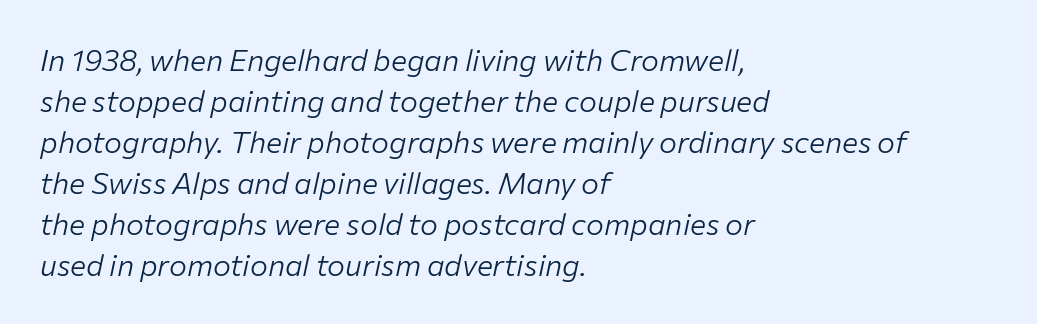
The image shows 30 px light type, italic (leaning right); set left-aligned, normal line spacing (1.37x), normal letter spacing, not underlined; low stroke contrast and a medium x-height.
